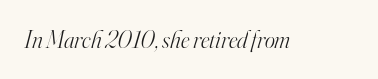
Look at the tracking — it's just the regular setting, nothing added. Quick note: italic. Words float on clear page, feet unadorned. On a weight scale, this lands at 450 or below.
